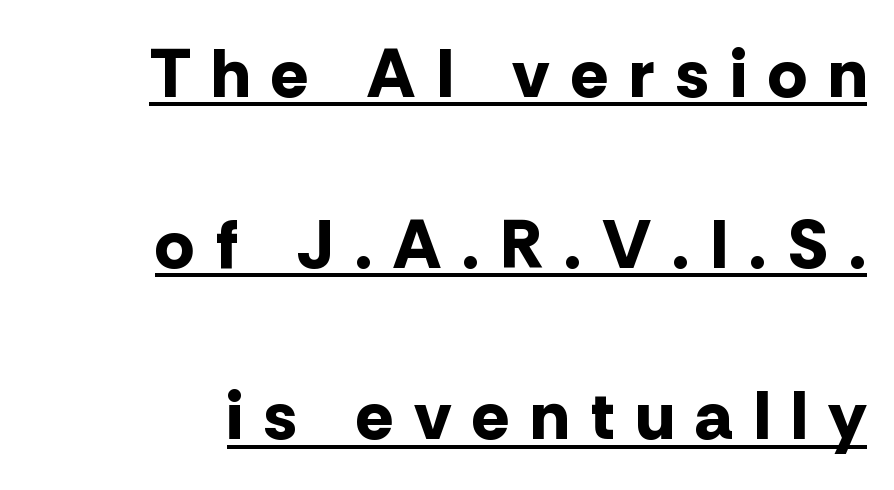
{"serif": "no", "italic": "no", "bold": "yes", "weight": "bold", "width": "normal", "stroke_contrast": "low", "x_height": "medium", "monospaced": "no", "underline": "yes", "align": "right", "line_spacing": "loose", "line_spacing_ratio": 2.48, "letter_spacing": "wide", "letter_spacing_em": 0.32, "glyph_px": 69}
